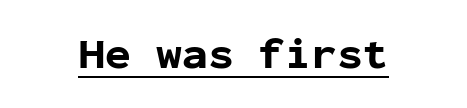
{"serif": "no", "italic": "no", "bold": "yes", "weight": "bold", "width": "normal", "stroke_contrast": "low", "x_height": "medium", "monospaced": "yes", "underline": "yes", "letter_spacing": "normal", "letter_spacing_em": 0.0, "glyph_px": 43}
